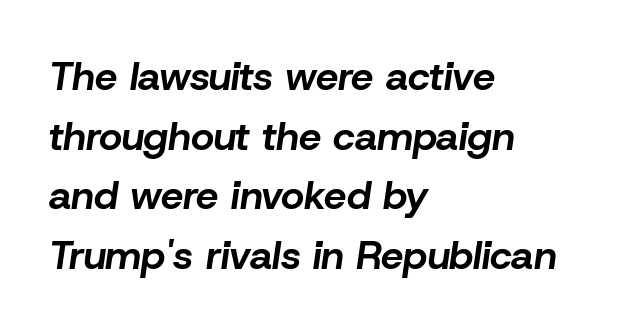
Q: Is the text bold? A: Yes.
Q: Is the text italic (slanted)? A: Yes, it leans right by about 8 degrees.
Q: Is the text underlined? A: No.
Q: How is the paragraph aligned? A: Left-aligned.
Q: Is the spacing between letters normal or unusually wide? A: Normal.
Q: Is the spacing between lines tight, normal or loose? A: Normal.
Q: Width (condensed, normal, or wide)? A: Normal.
Q: Stroke contrast? A: Low.
Q: x-height? A: Medium.
Q: Monospaced? A: No.
